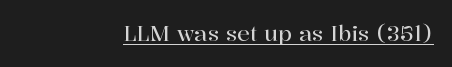
Quick note: underline on. If you drew a line through each stem, it would be perfectly vertical. Teacher's note: observe the even right margin — that is flush-right alignment. Students, note that the glyphs here touch the page at normal intervals.
